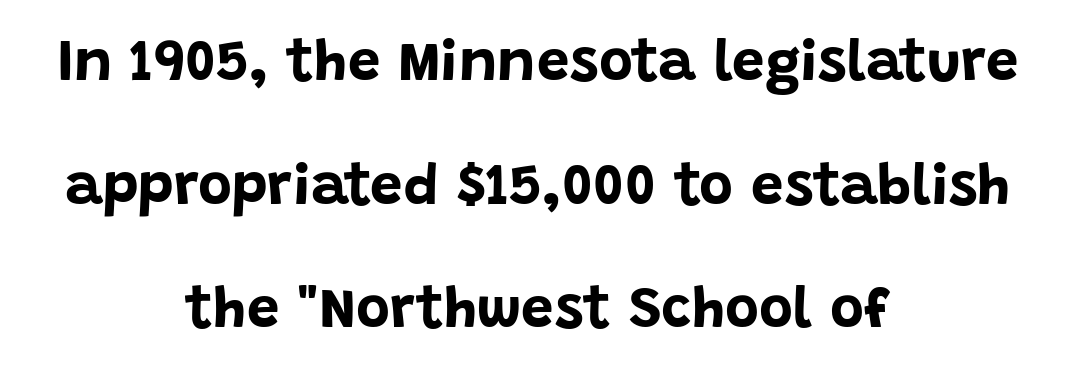
The image shows 58 px bold sans-serif type, upright; set centered, loose line spacing (2.13x), normal letter spacing, not underlined; low stroke contrast and a large x-height.
